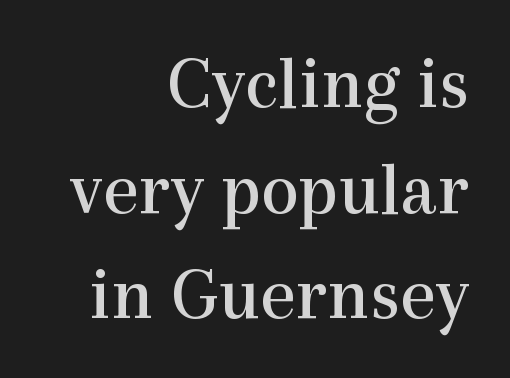
The image shows 76 px regular-weight serif type, upright; set right-aligned, normal line spacing (1.39x), normal letter spacing, not underlined; a medium x-height.
